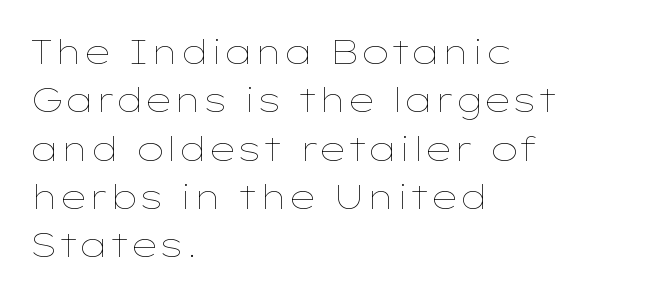
The letters stand upright; this is a roman face. Clear beneath every line of the passage. Do the characters align in a grid? No, the font is proportional. This rendering leaves character spacing at its baseline value. If you drew a ruler down the left edge, every line would touch it.
